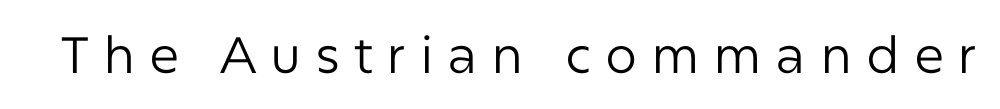
Only glyphs here, with clear space below each row. Notice how the stems are strictly vertical — no italics here. Weight: regular or lighter. Display-style spreading of the glyphs; the letterfit is very open. Is this a fixed-width face? No — the glyphs have proportional, varying widths.
